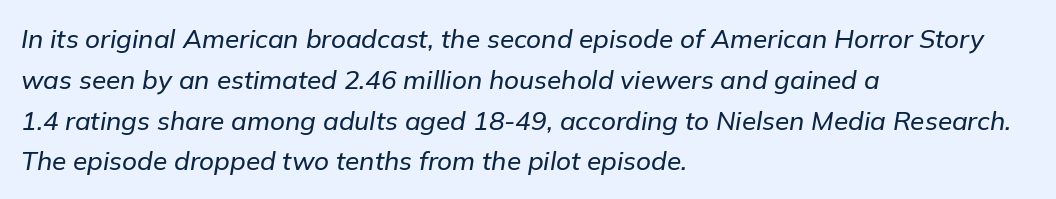
{"italic": "yes", "lean": "right", "slant_degrees": 9, "underline": "no", "align": "left", "line_spacing": "normal", "line_spacing_ratio": 1.57, "letter_spacing": "normal", "letter_spacing_em": 0.0, "glyph_px": 26}
